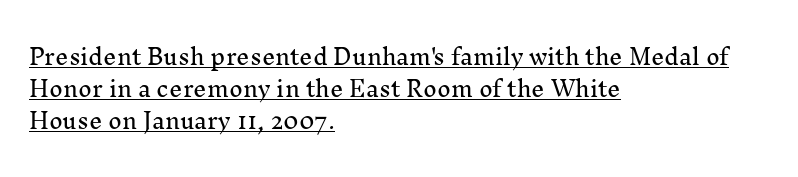
The image shows 21 px text type, upright; set left-aligned, normal line spacing (1.52x), normal letter spacing, underlined.
